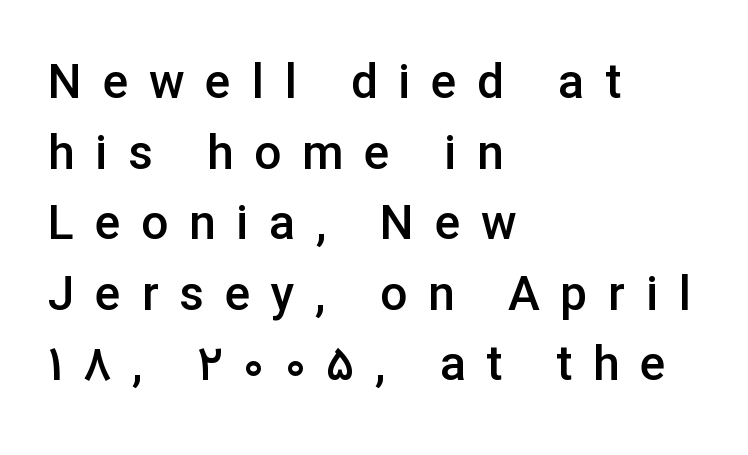
Quick note: interline space is typical. The letters stand upright; this is a roman face. The face used here is a sans, in the tradition of grotesques and geometrics. Casual observation: everything's shoved over to the left. You could only call the tracking loose — the letters float apart. Does the weight exceed regular? Yes, but only to semibold.
